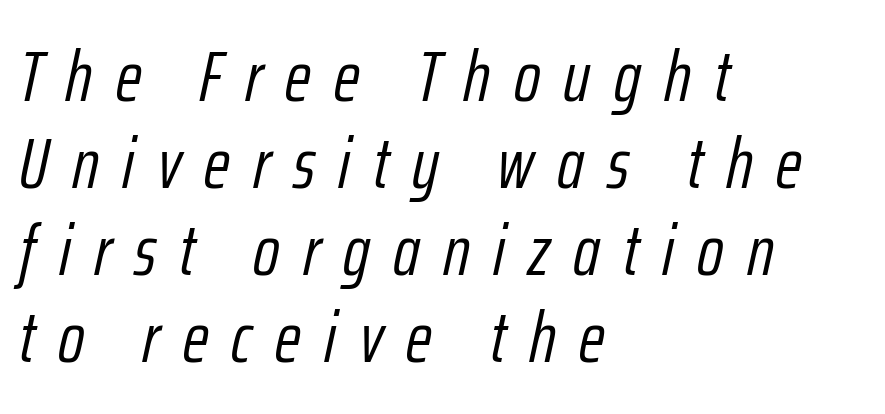
Q: Is the text bold? A: No.
Q: Is the text italic (slanted)? A: Yes, it leans right by about 12 degrees.
Q: Is the text underlined? A: No.
Q: How is the paragraph aligned? A: Left-aligned.
Q: Is the spacing between letters normal or unusually wide? A: Unusually wide.
Q: Width (condensed, normal, or wide)? A: Condensed.
Q: Stroke contrast? A: Low.
Q: x-height? A: Medium.
Q: Monospaced? A: No.
